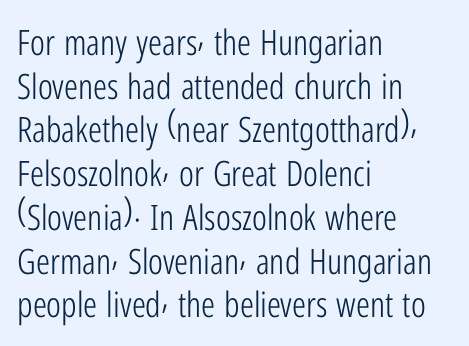
{"serif": "no", "italic": "no", "bold": "no", "weight": "light", "width": "condensed", "stroke_contrast": "low", "x_height": "medium", "monospaced": "no", "underline": "no", "align": "left", "line_spacing": "normal", "line_spacing_ratio": 1.25, "letter_spacing": "normal", "letter_spacing_em": 0.0, "glyph_px": 35}
